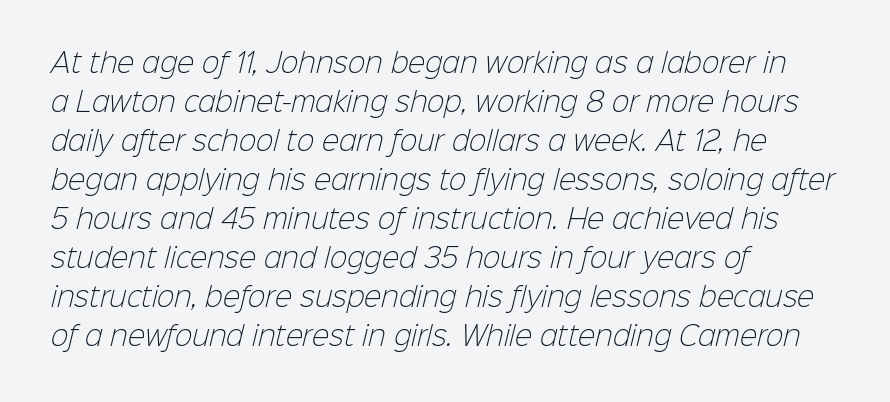
{"bold": "no", "underline": "no", "align": "left", "line_spacing": "normal", "line_spacing_ratio": 1.5, "letter_spacing": "normal", "letter_spacing_em": 0.0, "glyph_px": 26}
